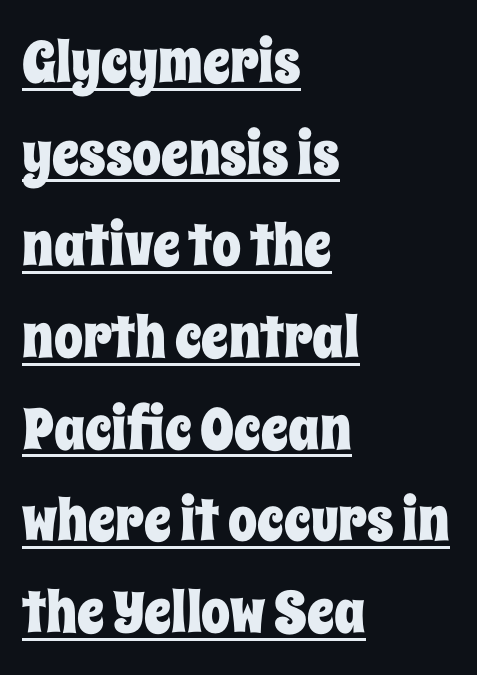
The image shows 58 px condensed type, upright; set left-aligned, normal line spacing (1.58x), normal letter spacing, underlined; low stroke contrast and a large x-height.
